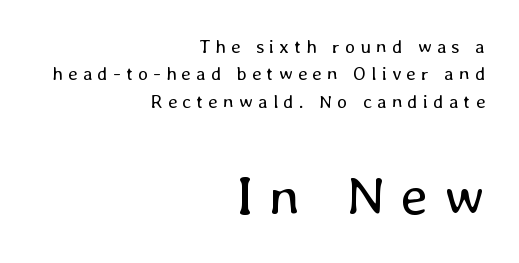
Stems here are at most as thick as an everyday book face. Character widths vary here, with narrow letters taking less room than wide ones. All the whitespace from short lines collects on the left. Ordinary non-slanted type is in use. Regarding leading, the lines here are spaced in the standard way. Which of the two is more prominent by size? The second, at the bottom.
